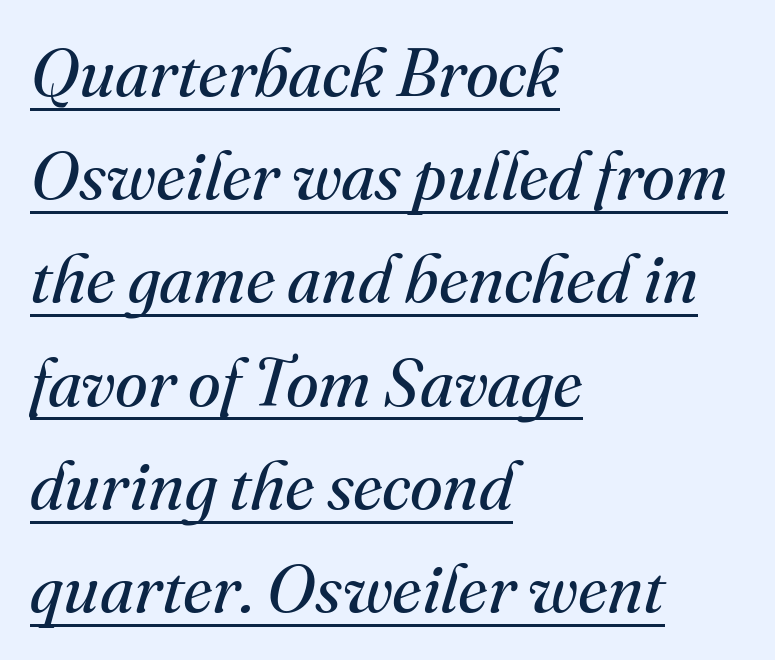
The image shows 67 px regular-weight serif type, italic (leaning right); set left-aligned, normal line spacing (1.54x), normal letter spacing, underlined; medium stroke contrast and a small x-height.
